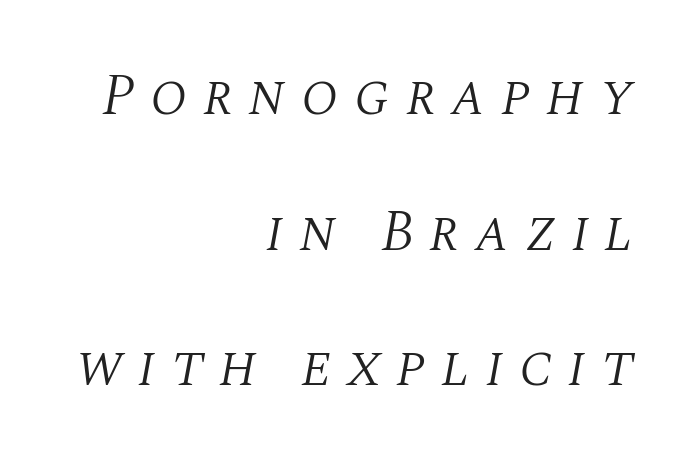
Q: Is the text bold? A: No.
Q: Is the text italic (slanted)? A: Yes, it leans right by about 10 degrees.
Q: Is the typeface a serif or a sans-serif typeface? A: Serif.
Q: Is the text underlined? A: No.
Q: How is the paragraph aligned? A: Right-aligned.
Q: Is the spacing between letters normal or unusually wide? A: Unusually wide.
Q: Is the spacing between lines tight, normal or loose? A: Loose.
Q: Width (condensed, normal, or wide)? A: Normal.
Q: Stroke contrast? A: Medium.
Q: x-height? A: Large.
Q: Monospaced? A: No.
